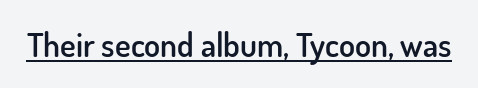
Q: Is the text bold? A: Semi-bold.
Q: Is the text italic (slanted)? A: No, it is upright.
Q: Is the typeface a serif or a sans-serif typeface? A: Sans-serif.
Q: Is the text underlined? A: Yes.
Q: Is the spacing between letters normal or unusually wide? A: Normal.
Q: Width (condensed, normal, or wide)? A: Normal.
Q: Stroke contrast? A: Low.
Q: x-height? A: Small.
Q: Monospaced? A: No.
